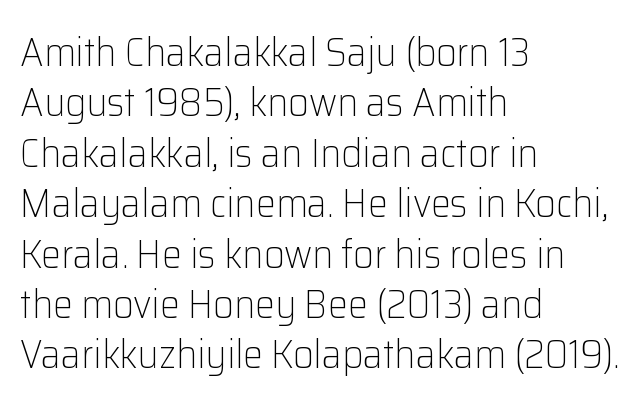
The image shows 40 px light sans-serif type, upright; set left-aligned, normal line spacing (1.26x), normal letter spacing, not underlined; low stroke contrast and a medium x-height.
